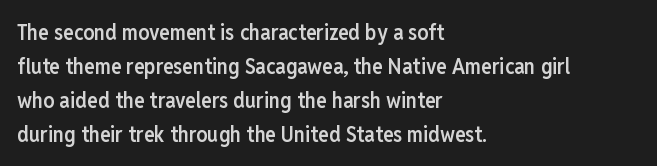
Notice how the stems are strictly vertical — no italics here. The passage shown has conventional tracking throughout. As a designer I'd log this as weight 600, semibold. Line beginnings align vertically; line endings do not.
